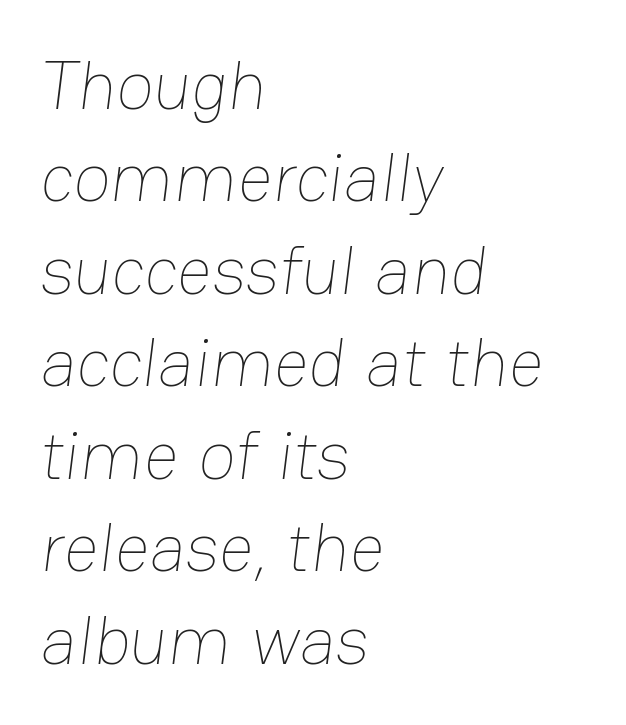
The image shows 69 px thin type; set left-aligned, normal line spacing (1.34x), normal letter spacing, not underlined; low stroke contrast and a medium x-height.
